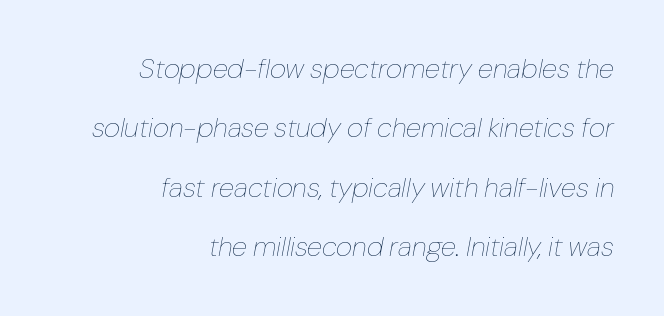
Q: Is the text bold? A: No.
Q: Is the text italic (slanted)? A: Yes, it leans right by about 10 degrees.
Q: Is the text underlined? A: No.
Q: How is the paragraph aligned? A: Right-aligned.
Q: Is the spacing between letters normal or unusually wide? A: Normal.
Q: Is the spacing between lines tight, normal or loose? A: Loose.
Q: Width (condensed, normal, or wide)? A: Normal.
Q: Stroke contrast? A: Low.
Q: x-height? A: Medium.
Q: Monospaced? A: No.
